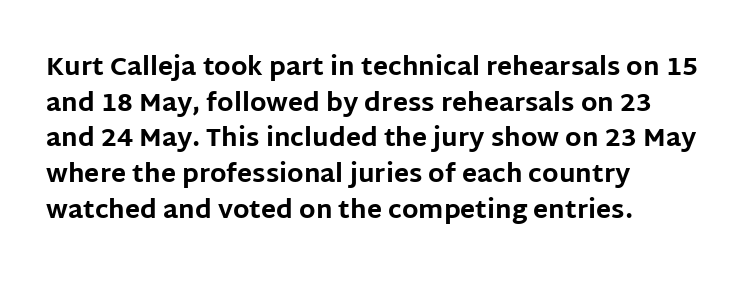
Q: Is the text bold? A: Yes.
Q: Is the text italic (slanted)? A: No, it is upright.
Q: Is the text underlined? A: No.
Q: How is the paragraph aligned? A: Left-aligned.
Q: Is the spacing between letters normal or unusually wide? A: Normal.
Q: Is the spacing between lines tight, normal or loose? A: Normal.
